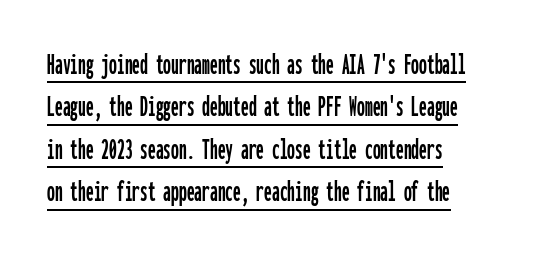
{"serif": "no", "italic": "no", "width": "condensed", "stroke_contrast": "low", "x_height": "medium", "monospaced": "yes", "underline": "yes", "align": "left", "line_spacing": "normal", "line_spacing_ratio": 1.37, "letter_spacing": "normal", "letter_spacing_em": 0.0, "glyph_px": 31}
